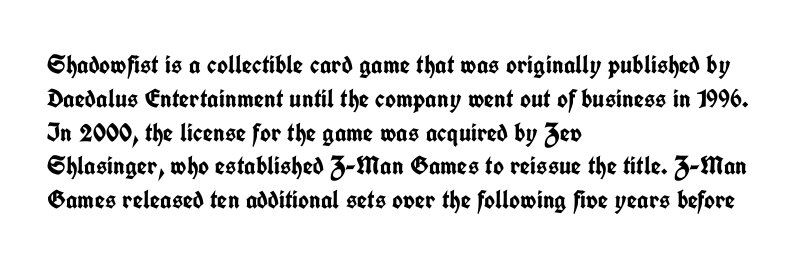
{"italic": "no", "bold": "yes", "underline": "no", "align": "left", "line_spacing": "normal", "line_spacing_ratio": 1.3, "letter_spacing": "normal", "letter_spacing_em": 0.0, "glyph_px": 26}
